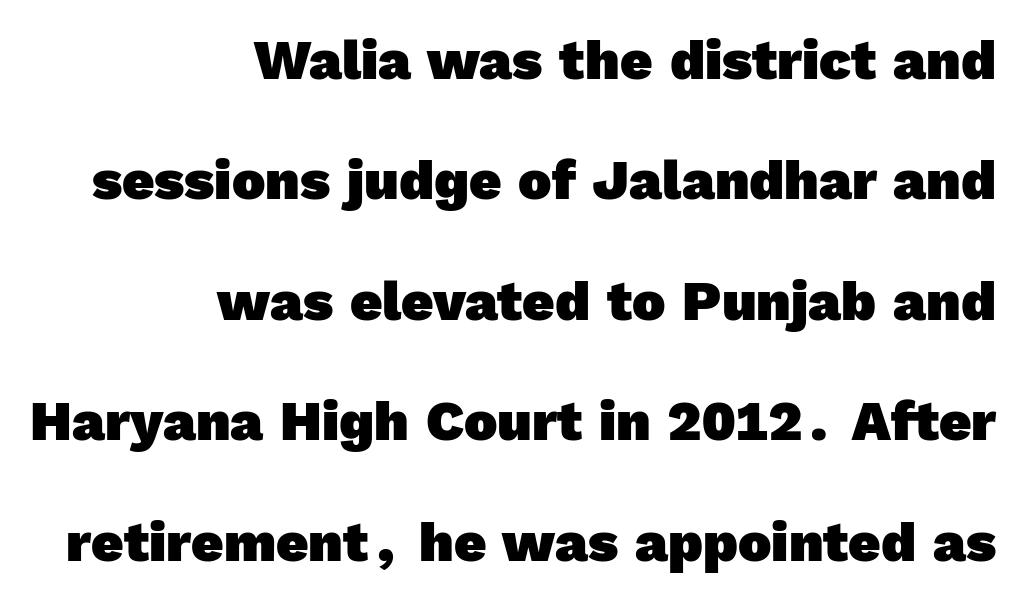
Examine the stroke ends and you'll find no serifs. Has an underline been added? It has not. Heavy, bold letterforms. Where is the straight margin? On the right. Students, note that the glyphs here touch the page at normal intervals. The passage shown is typed in a proportional face where columns would drift.
